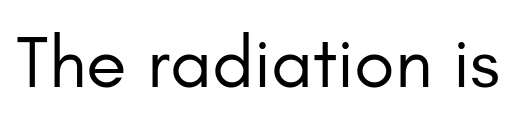
The image shows 74 px regular-weight sans-serif type, upright; set normal letter spacing, not underlined; low stroke contrast and a small x-height.
